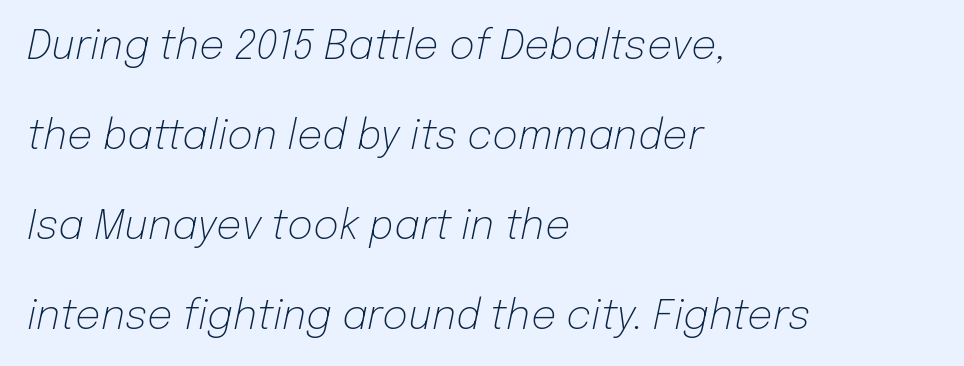
Q: Is the text bold? A: No.
Q: Is the text italic (slanted)? A: Yes, it leans right by about 12 degrees.
Q: Is the text underlined? A: No.
Q: How is the paragraph aligned? A: Left-aligned.
Q: Is the spacing between letters normal or unusually wide? A: Normal.
Q: Is the spacing between lines tight, normal or loose? A: Loose.
Q: Width (condensed, normal, or wide)? A: Normal.
Q: Stroke contrast? A: Low.
Q: x-height? A: Medium.
Q: Monospaced? A: No.
